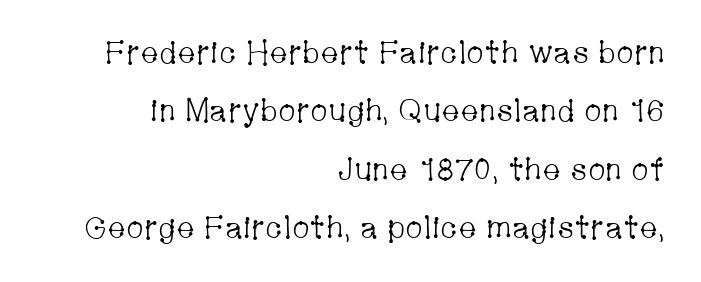
{"serif": "yes", "italic": "no", "bold": "no", "weight": "light", "width": "condensed", "stroke_contrast": "low", "x_height": "medium", "monospaced": "no", "underline": "no", "align": "right", "line_spacing_ratio": 1.88, "letter_spacing": "normal", "letter_spacing_em": 0.0, "glyph_px": 31}
